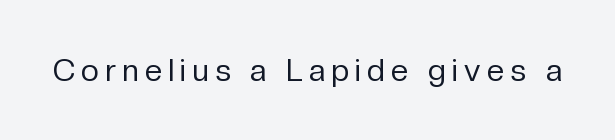
Q: Is the text bold? A: No.
Q: Is the text italic (slanted)? A: No, it is upright.
Q: Is the typeface a serif or a sans-serif typeface? A: Sans-serif.
Q: Is the text underlined? A: No.
Q: Is the spacing between letters normal or unusually wide? A: Unusually wide.
Q: Width (condensed, normal, or wide)? A: Normal.
Q: Stroke contrast? A: Low.
Q: x-height? A: Medium.
Q: Monospaced? A: No.
